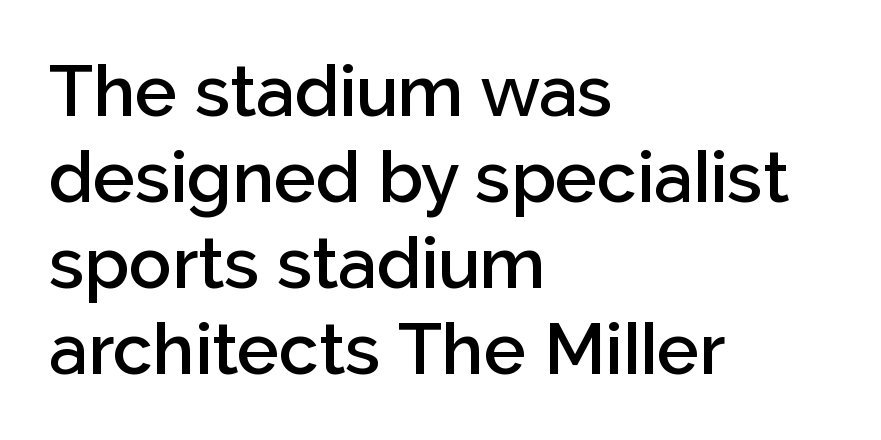
{"serif": "no", "italic": "no", "bold": "semi", "weight": "semibold", "width": "normal", "stroke_contrast": "low", "x_height": "medium", "monospaced": "no", "underline": "no", "align": "left", "line_spacing_ratio": 1.21, "letter_spacing": "normal", "letter_spacing_em": 0.0, "glyph_px": 71}
